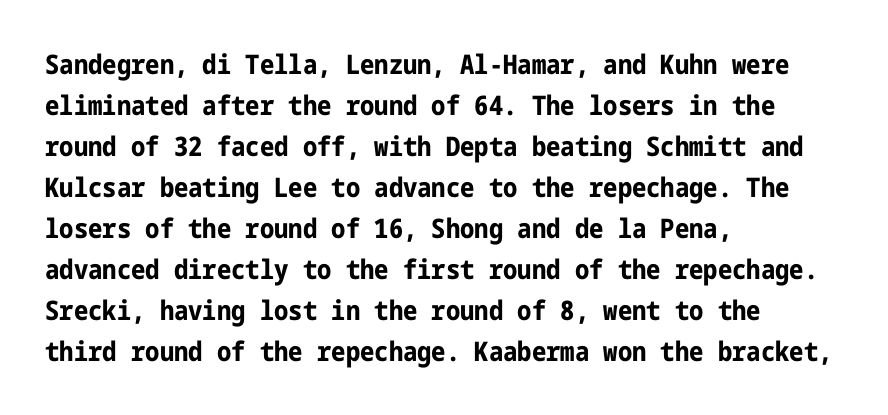
{"italic": "no", "bold": "yes", "underline": "no", "align": "left", "line_spacing": "normal", "line_spacing_ratio": 1.52, "letter_spacing": "normal", "letter_spacing_em": 0.0, "glyph_px": 27}
